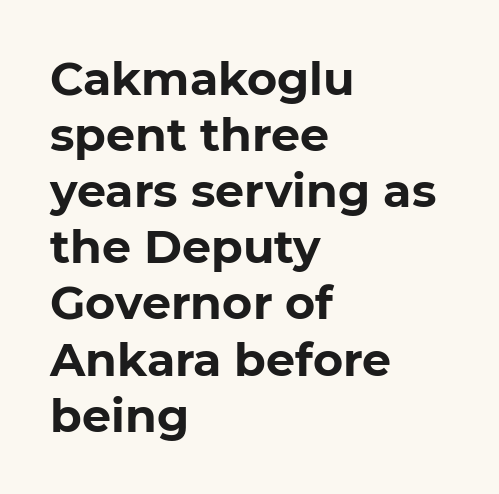
Notice how the stems are strictly vertical — no italics here. The letters advance in unequal steps, a hallmark of proportional type. Has an underline been added? It has not. Nothing unusual about the tracking: characters are spaced as the font intends.
